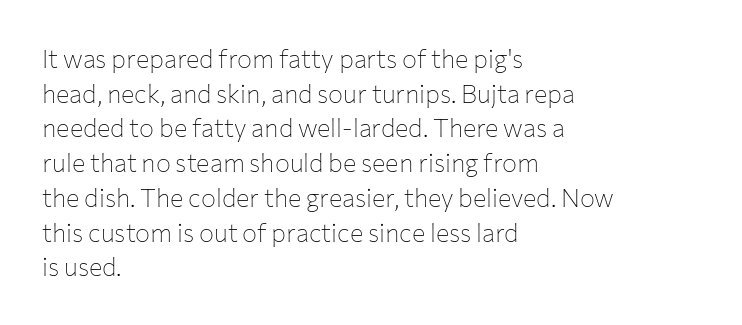
Q: Is the text bold? A: No.
Q: Is the text italic (slanted)? A: No, it is upright.
Q: Is the text underlined? A: No.
Q: How is the paragraph aligned? A: Left-aligned.
Q: Is the spacing between letters normal or unusually wide? A: Normal.
Q: Is the spacing between lines tight, normal or loose? A: Normal.
